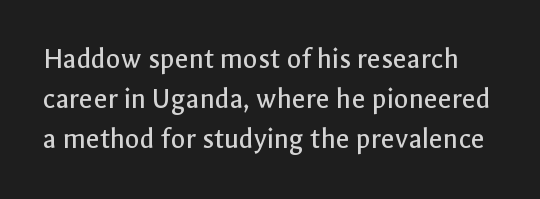
The image shows 30 px regular-weight sans-serif type, upright; set normal line spacing (1.34x), normal letter spacing, not underlined; a medium x-height.
